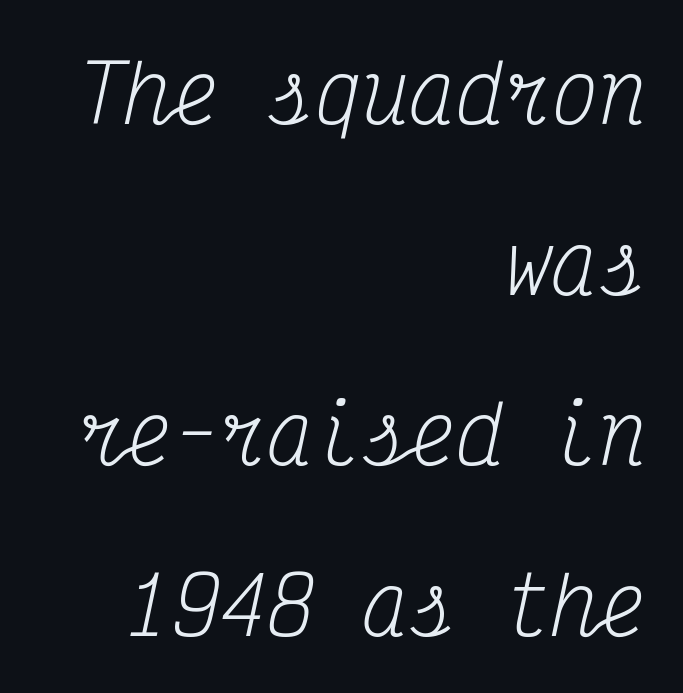
The image shows 79 px regular-weight, condensed serif type, italic (leaning right), monospaced; set right-aligned, loose line spacing (2.16x), normal letter spacing, not underlined; medium stroke contrast and a medium x-height.
